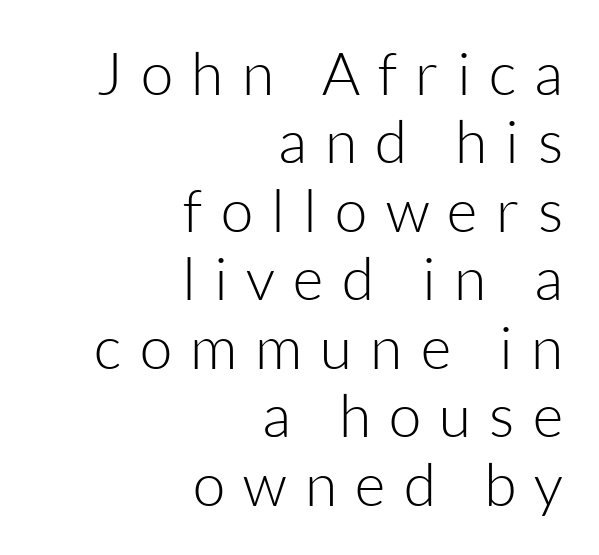
The image shows 59 px light sans-serif type, upright; set right-aligned, line spacing 1.16x, unusually wide letter spacing (+0.31 em), not underlined; low stroke contrast and a medium x-height.
